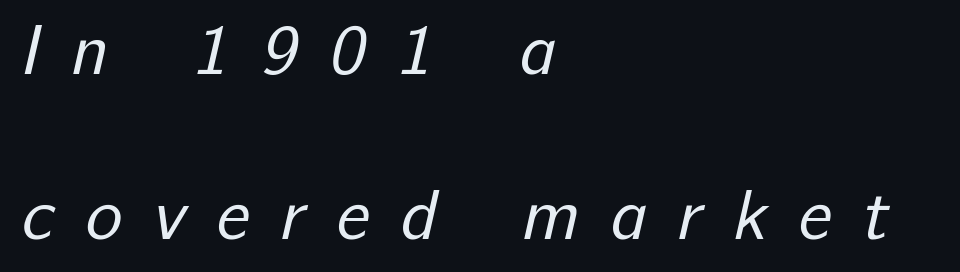
{"serif": "no", "bold": "no", "weight": "regular", "width": "normal", "stroke_contrast": "low", "x_height": "medium", "monospaced": "no", "underline": "no", "align": "left", "line_spacing": "loose", "line_spacing_ratio": 2.36, "letter_spacing": "wide", "letter_spacing_em": 0.44, "glyph_px": 70}
